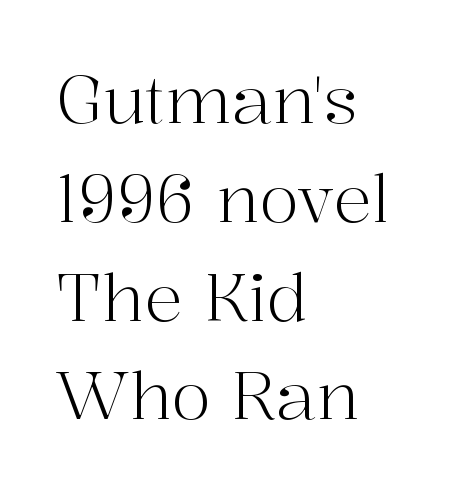
The image shows 65 px light serif type, upright; set left-aligned, normal line spacing (1.52x), normal letter spacing, not underlined; high stroke contrast and a medium x-height.
